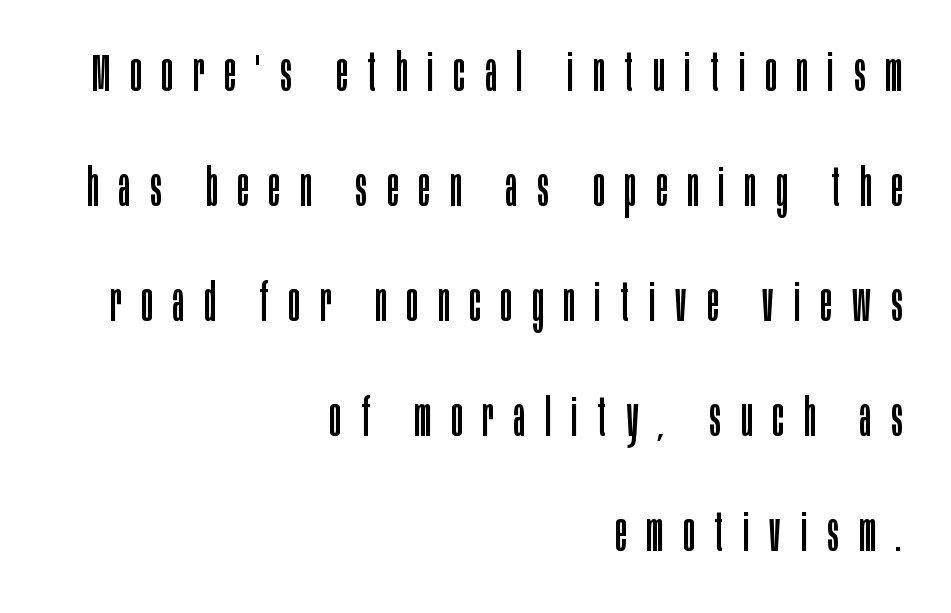
Proportional: the letters do not fall into vertical columns. One glance says open: line gaps are wider than usual. The lines in this sample share a right terminus and differ only in where they begin. Ink coverage per letter is moderate at most.
